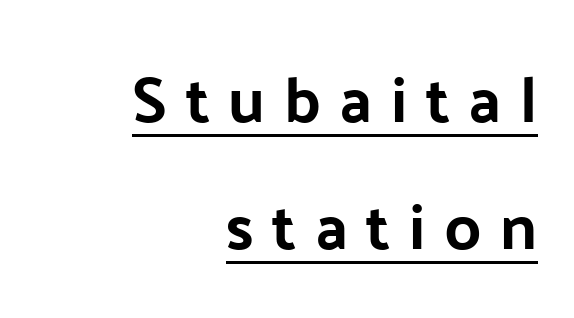
{"serif": "no", "italic": "no", "width": "normal", "stroke_contrast": "low", "x_height": "medium", "monospaced": "no", "underline": "yes", "align": "right", "line_spacing": "loose", "line_spacing_ratio": 1.98, "letter_spacing": "wide", "letter_spacing_em": 0.29, "glyph_px": 64}
